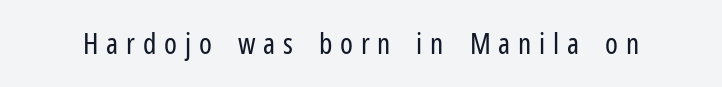
{"serif": "no", "italic": "no", "bold": "no", "weight": "regular", "width": "condensed", "stroke_contrast": "low", "x_height": "medium", "monospaced": "no", "underline": "no", "letter_spacing": "wide", "letter_spacing_em": 0.27, "glyph_px": 29}
